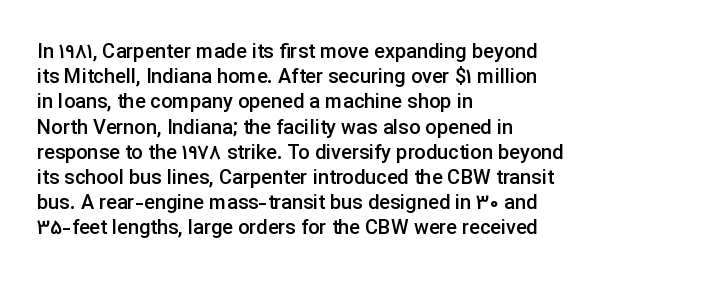
The image shows 20 px text type, upright; set left-aligned, normal line spacing (1.26x), normal letter spacing, not underlined.
